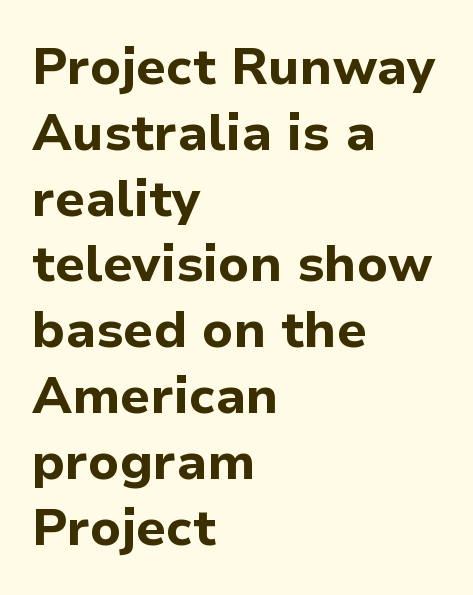
{"serif": "no", "italic": "no", "bold": "yes", "weight": "bold", "width": "normal", "stroke_contrast": "low", "x_height": "medium", "monospaced": "no", "underline": "no", "align": "left", "line_spacing": "normal", "line_spacing_ratio": 1.29, "letter_spacing": "normal", "letter_spacing_em": 0.0, "glyph_px": 51}
